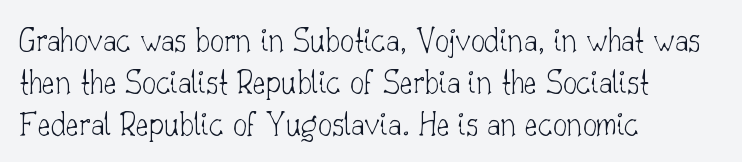
Glance below the letters and you will spot only blank space. This sample uses plain, unmodified letter spacing. Varying glyph widths throughout — classic text-font behaviour. Bold? No — there's no thickening of the strokes.
